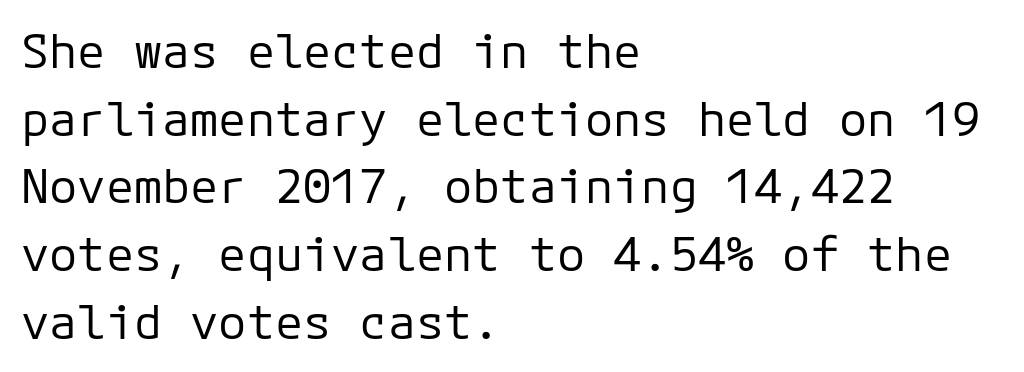
The characters are drawn with everyday or finer stroke widths. This is roman type, the default non-slanted kind. This rendering features lettering with no underline. The passage shown has conventional tracking throughout.
